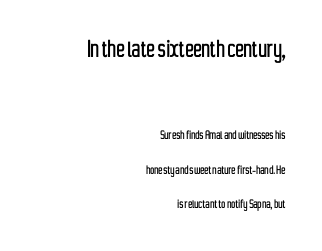
{"serif": "no", "italic": "no", "width": "condensed", "stroke_contrast": "low", "x_height": "medium", "monospaced": "no", "underline": "no", "align": "right", "line_spacing": "loose", "line_spacing_ratio": 2.48, "letter_spacing": "normal", "letter_spacing_em": 0.0, "larger_block": "first", "size_ratio": 2.0, "glyph_px": 28}
